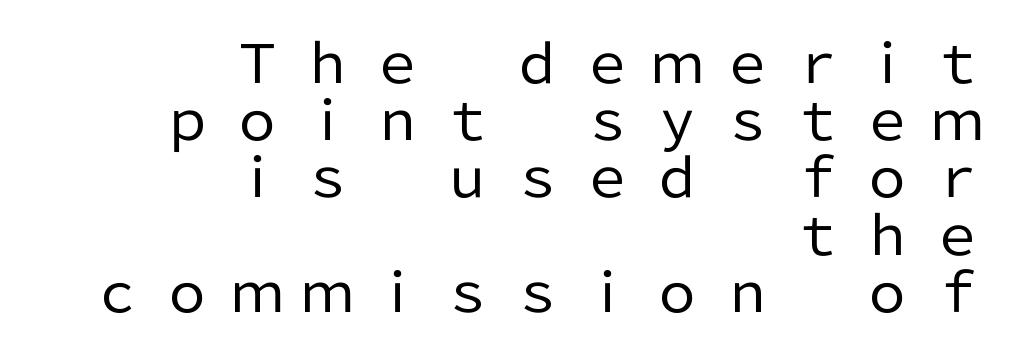
Do the characters align in a grid? No, the font is proportional. Bare-footed words on every line. Tracking here is generous; glyphs stand well apart from one another. One glance says dense: line gaps are narrower than usual. Line ends are locked; line starts wander. Characters remain perfectly vertical along every line.
